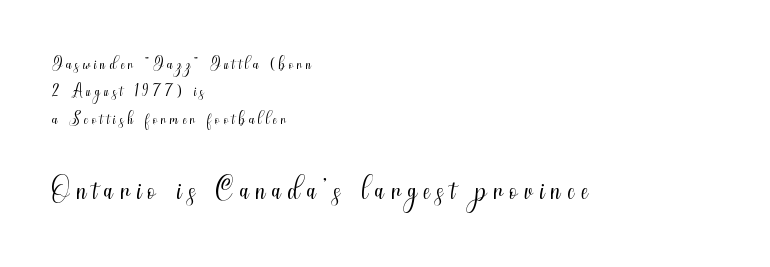
Tightly led — the rows are bunched. If you squint, the bottom block still reads clearly — it's the larger of the two. Is this a fixed-width face? No — the glyphs have proportional, varying widths. Does the type have serifs? No, each stem ends abruptly.
